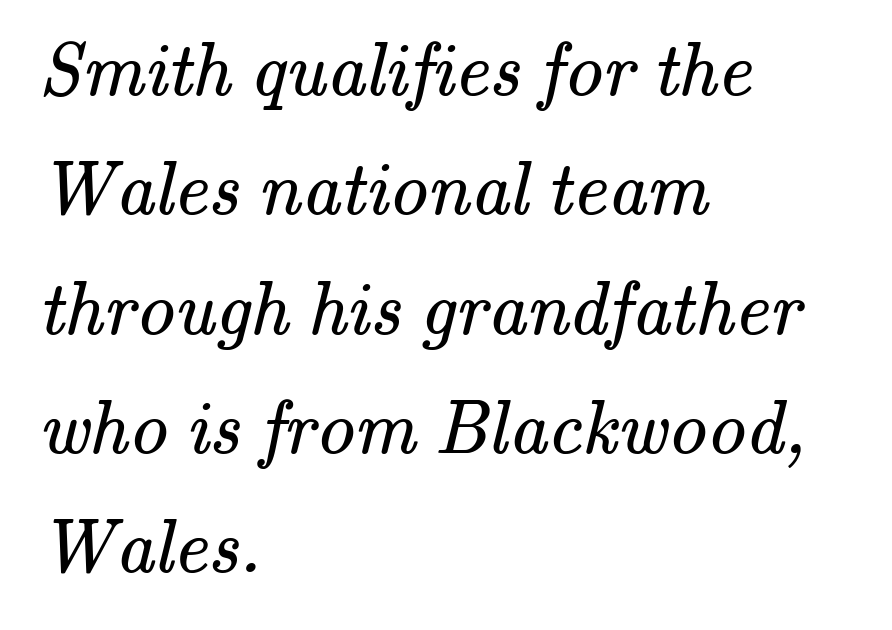
The image shows 76 px regular-weight serif type; set left-aligned, normal line spacing (1.57x), normal letter spacing, not underlined; medium stroke contrast and a small x-height.
